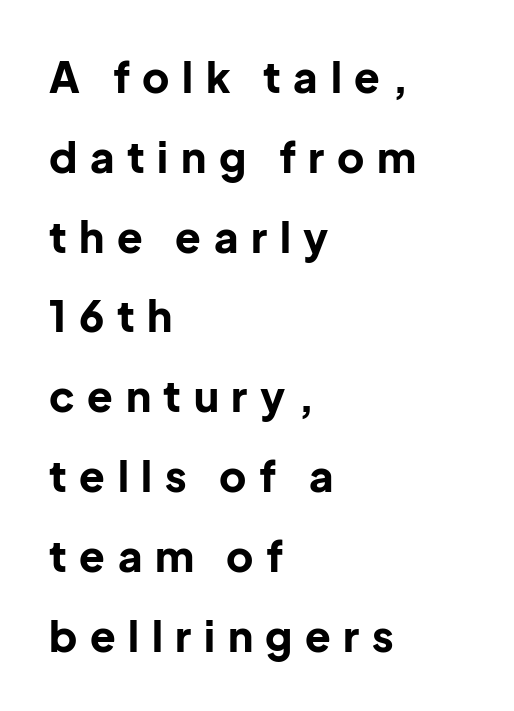
{"serif": "no", "italic": "no", "bold": "yes", "weight": "bold", "width": "normal", "stroke_contrast": "low", "x_height": "medium", "monospaced": "no", "underline": "no", "align": "left", "line_spacing": "loose", "line_spacing_ratio": 1.9, "letter_spacing": "wide", "letter_spacing_em": 0.3, "glyph_px": 42}
